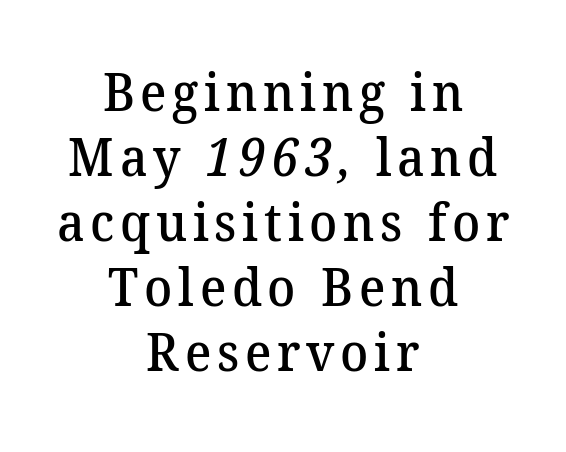
The paragraph shown floats in the horizontal middle. Its strokes are somewhat broadened, the hallmark of semibold type. Summary of vertical rhythm: regular, with standard interline spacing. Is this a fixed-width face? No — the glyphs have proportional, varying widths.
